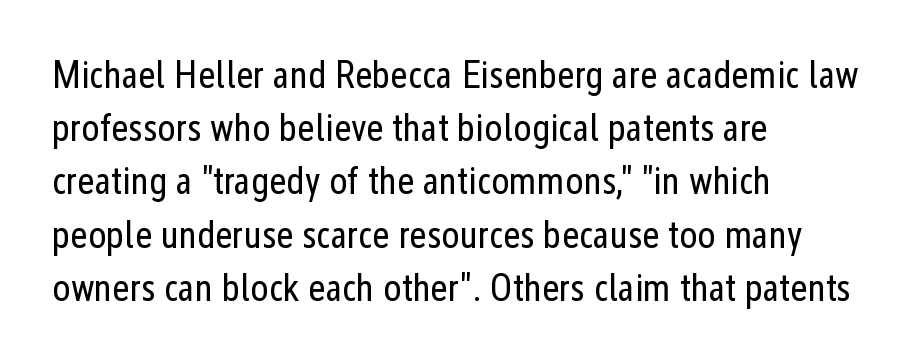
The image shows 38 px regular-weight, condensed sans-serif type, upright; set left-aligned, normal line spacing (1.4x), normal letter spacing, not underlined; low stroke contrast and a medium x-height.
